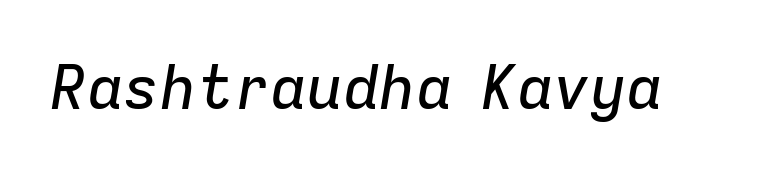
The image shows 61 px text type, italic (leaning right); set normal letter spacing, not underlined; low stroke contrast and a medium x-height.
